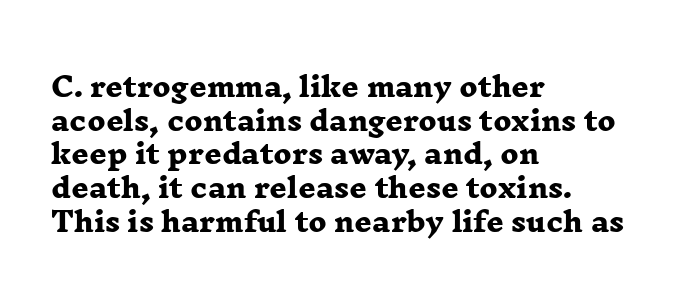
The strokes are fattened all the way to bold. The glyphs are unaccompanied by any horizontal stroke below them. Teacher's note: observe the even left margin — that is flush-left alignment. Does extra space separate the letters? No, they use regular spacing. Honestly, the row spacing looks completely unremarkable.
